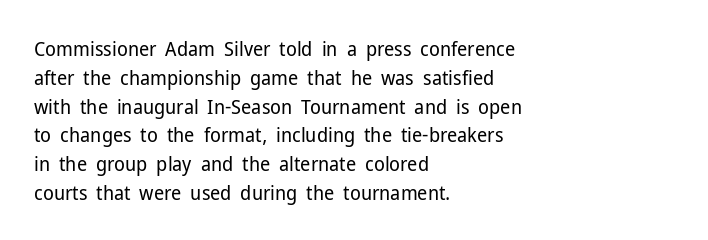
The image shows 20 px text type, upright; set left-aligned, normal line spacing (1.44x), normal letter spacing, not underlined.
